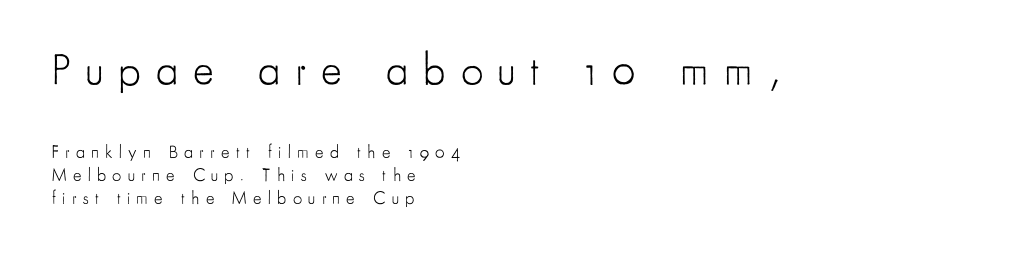
The image shows 44 px light, condensed sans-serif type, upright; set left-aligned, normal line spacing (1.28x), unusually wide letter spacing (+0.35 em), not underlined; the first (top) block is 2.44x larger; low stroke contrast and a small x-height.
